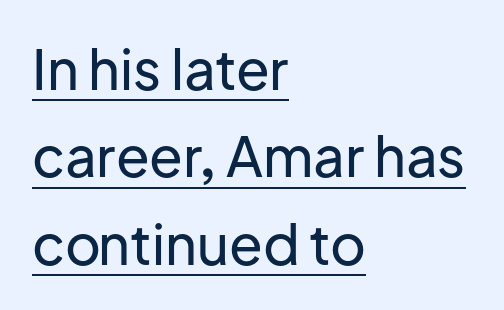
Q: Is the text italic (slanted)? A: No, it is upright.
Q: Is the typeface a serif or a sans-serif typeface? A: Sans-serif.
Q: Is the text underlined? A: Yes.
Q: How is the paragraph aligned? A: Left-aligned.
Q: Is the spacing between letters normal or unusually wide? A: Normal.
Q: Is the spacing between lines tight, normal or loose? A: Normal.
Q: Width (condensed, normal, or wide)? A: Normal.
Q: Stroke contrast? A: Low.
Q: x-height? A: Medium.
Q: Monospaced? A: No.
